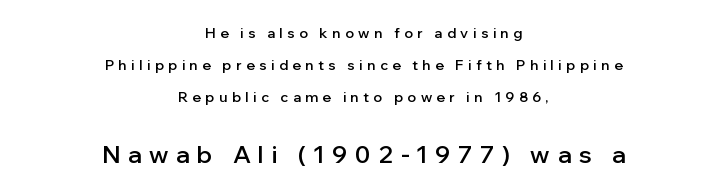
How would I describe the line gaps? Wide and relaxed. The glyphs have the mass of a demibold cut, below bold. If you folded the block vertically in half, each line would mirror itself in length. Unmarked baselines from the first word to the last. Vertical strokes here are truly vertical.
